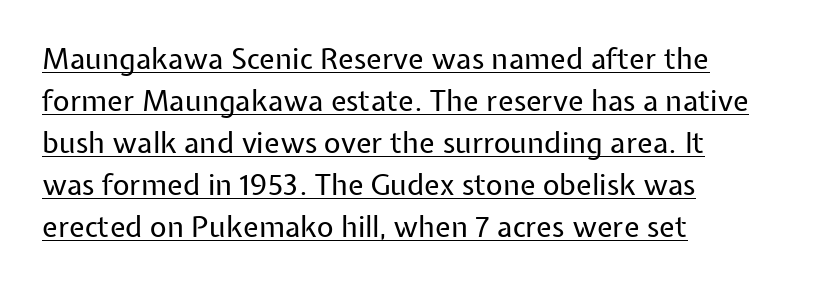
The image shows 29 px regular-weight sans-serif type, upright; set left-aligned, normal line spacing (1.45x), normal letter spacing, underlined; low stroke contrast and a medium x-height.
